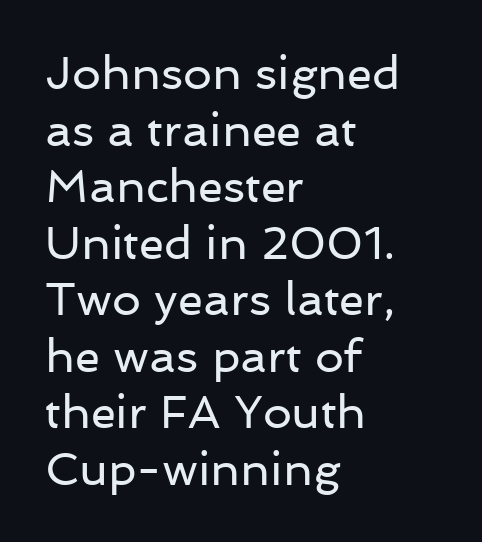
Q: Is the text bold? A: No.
Q: Is the text italic (slanted)? A: No, it is upright.
Q: Is the typeface a serif or a sans-serif typeface? A: Sans-serif.
Q: Is the text underlined? A: No.
Q: How is the paragraph aligned? A: Left-aligned.
Q: Is the spacing between letters normal or unusually wide? A: Normal.
Q: Width (condensed, normal, or wide)? A: Normal.
Q: Stroke contrast? A: Low.
Q: x-height? A: Medium.
Q: Monospaced? A: No.
